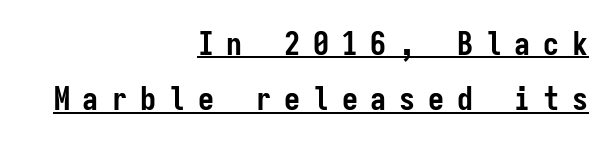
Q: Is the text bold? A: Yes.
Q: Is the text italic (slanted)? A: No, it is upright.
Q: Is the typeface a serif or a sans-serif typeface? A: Sans-serif.
Q: Is the text underlined? A: Yes.
Q: How is the paragraph aligned? A: Right-aligned.
Q: Is the spacing between letters normal or unusually wide? A: Unusually wide.
Q: Width (condensed, normal, or wide)? A: Condensed.
Q: Stroke contrast? A: Low.
Q: x-height? A: Medium.
Q: Monospaced? A: Yes.
